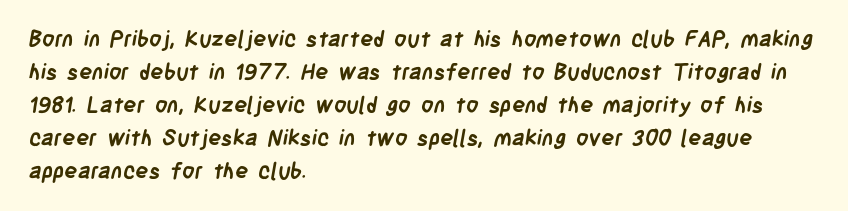
{"bold": "yes", "underline": "no", "align": "left", "line_spacing": "normal", "line_spacing_ratio": 1.5, "letter_spacing": "normal", "letter_spacing_em": 0.0, "glyph_px": 22}
